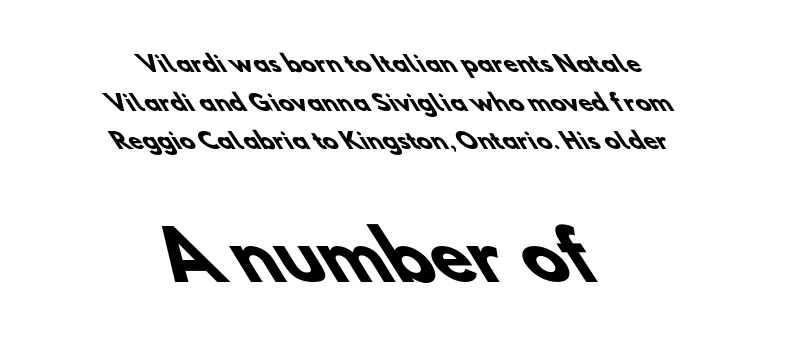
Is this a fixed-width face? No — the glyphs have proportional, varying widths. The lines in this sample share a center point and differ in where they start and stop. The letterforms sit shoulder to shoulder at normal distance. The more generous point size was reserved for the lower chunk.
